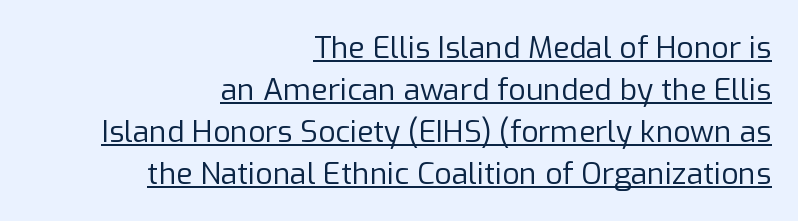
Q: Is the text bold? A: No.
Q: Is the text italic (slanted)? A: No, it is upright.
Q: Is the typeface a serif or a sans-serif typeface? A: Sans-serif.
Q: Is the text underlined? A: Yes.
Q: How is the paragraph aligned? A: Right-aligned.
Q: Is the spacing between letters normal or unusually wide? A: Normal.
Q: Is the spacing between lines tight, normal or loose? A: Normal.
Q: Width (condensed, normal, or wide)? A: Normal.
Q: Stroke contrast? A: Low.
Q: x-height? A: Medium.
Q: Monospaced? A: No.
